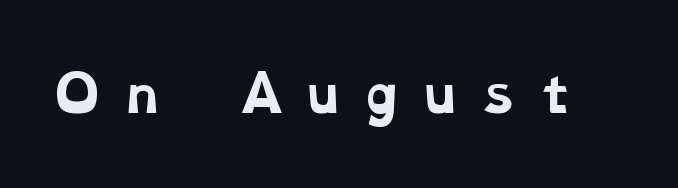
{"serif": "yes", "bold": "yes", "weight": "bold", "width": "wide", "stroke_contrast": "low", "x_height": "medium", "monospaced": "no", "underline": "no", "letter_spacing": "wide", "letter_spacing_em": 0.33, "glyph_px": 49}
